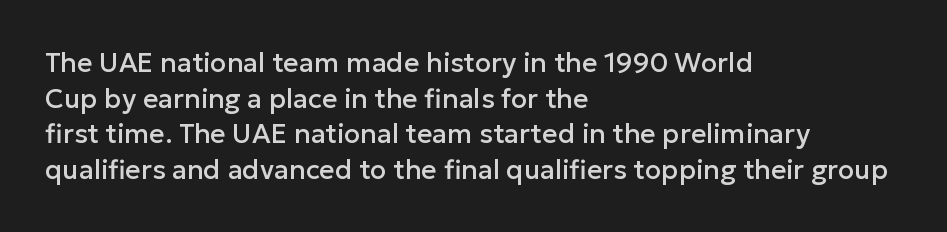
{"italic": "no", "underline": "no", "align": "left", "line_spacing": "normal", "line_spacing_ratio": 1.32, "letter_spacing": "normal", "letter_spacing_em": 0.0, "glyph_px": 27}
